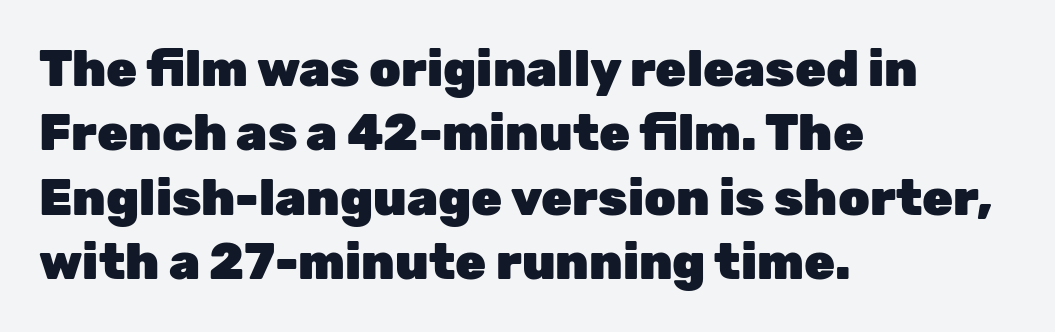
The line texture is even and compact thanks to regular tracking. Has an underline been added? It has not. Vertically, the passage feels balanced, rows spaced as you'd expect. These lines were composed using upright roman letters. Is this a fixed-width face? No — the glyphs have proportional, varying widths. The letters carry no serifs — their stems end cleanly without finishing strokes.
